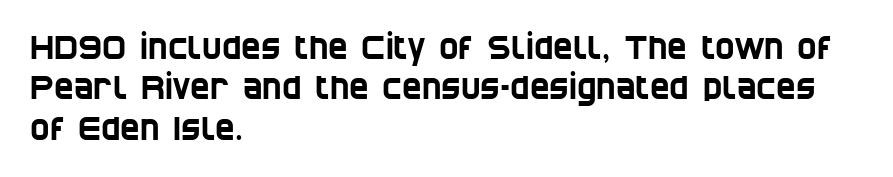
Check under the words: just untouched page. Line beginnings align vertically; line endings do not. Characters follow at the spacing the type designer built in. Think of a printed novel: that variable character pitch is what you see here. A typesetter would label this face a sans.
